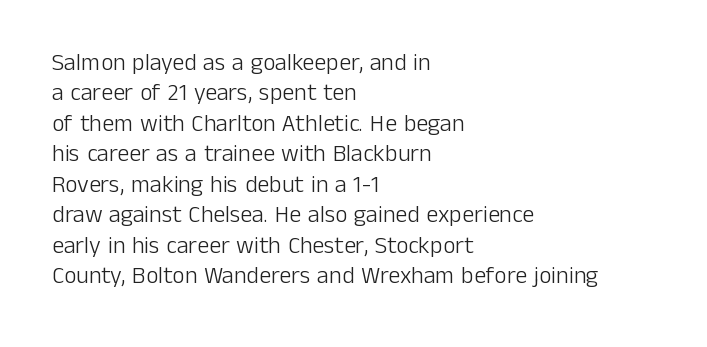
{"italic": "no", "bold": "no", "underline": "no", "align": "left", "line_spacing": "normal", "line_spacing_ratio": 1.27, "letter_spacing": "normal", "letter_spacing_em": 0.0, "glyph_px": 24}
